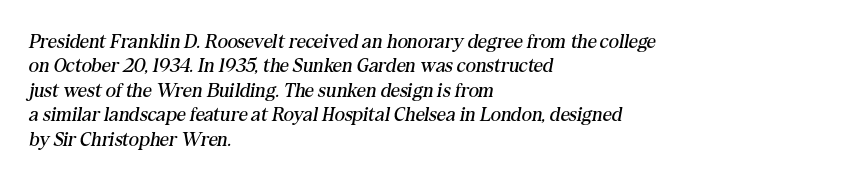
A bare baseline throughout the passage. No chunkiness to these letters — they're not bold. Style check: oblique. Letter spacing: default.
